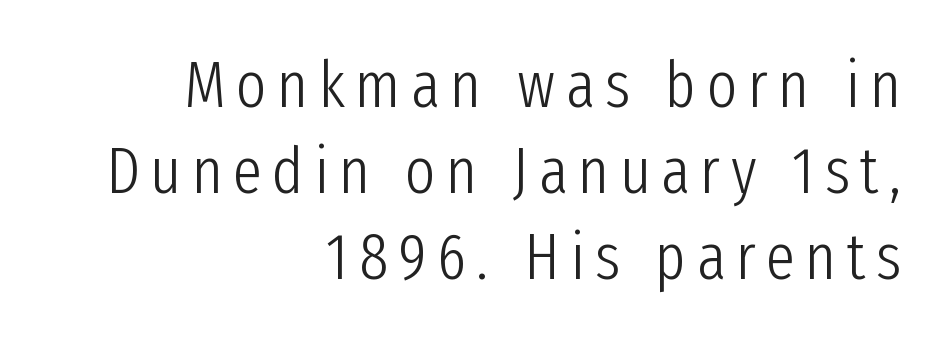
{"serif": "no", "italic": "no", "bold": "no", "weight": "light", "width": "condensed", "stroke_contrast": "low", "x_height": "medium", "monospaced": "no", "underline": "no", "align": "right", "line_spacing": "normal", "line_spacing_ratio": 1.32, "glyph_px": 65}
